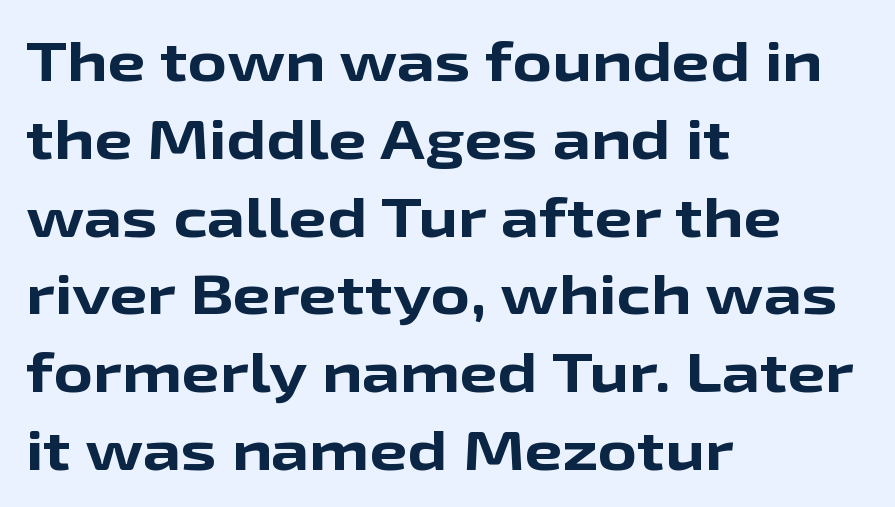
Q: Is the text bold? A: Yes.
Q: Is the text italic (slanted)? A: No, it is upright.
Q: Is the typeface a serif or a sans-serif typeface? A: Sans-serif.
Q: Is the text underlined? A: No.
Q: How is the paragraph aligned? A: Left-aligned.
Q: Is the spacing between letters normal or unusually wide? A: Normal.
Q: Is the spacing between lines tight, normal or loose? A: Normal.
Q: Width (condensed, normal, or wide)? A: Wide.
Q: Stroke contrast? A: Low.
Q: x-height? A: Medium.
Q: Monospaced? A: No.
